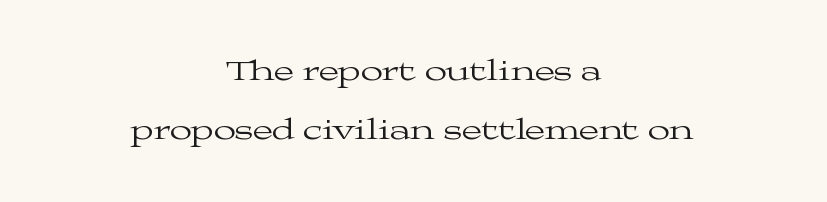
Unbolded letterforms with no extra heft. Airy leading. These lines were composed using upright roman letters. This is serif lettering, the kind often seen in printed books. Tracking here is standard; glyphs follow each other at the usual distance.
